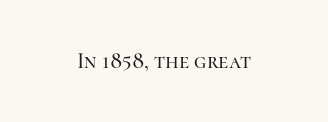
{"italic": "no", "underline": "no", "align": "center", "letter_spacing": "normal", "letter_spacing_em": 0.0, "glyph_px": 22}
